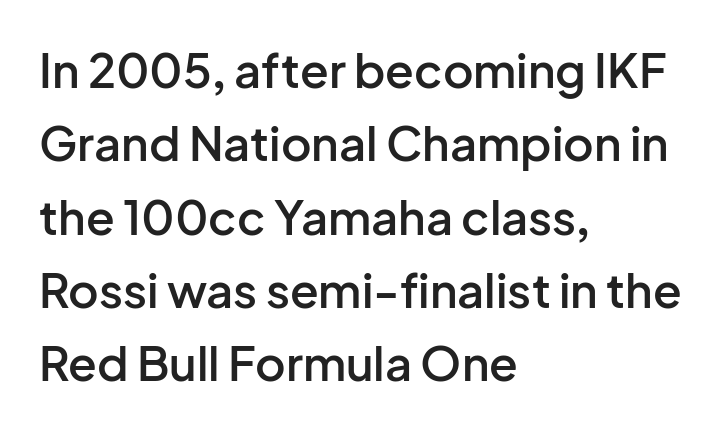
Q: Is the text bold? A: Semi-bold.
Q: Is the text italic (slanted)? A: No, it is upright.
Q: Is the typeface a serif or a sans-serif typeface? A: Sans-serif.
Q: Is the text underlined? A: No.
Q: How is the paragraph aligned? A: Left-aligned.
Q: Is the spacing between letters normal or unusually wide? A: Normal.
Q: Is the spacing between lines tight, normal or loose? A: Normal.
Q: Width (condensed, normal, or wide)? A: Normal.
Q: Stroke contrast? A: Low.
Q: x-height? A: Medium.
Q: Monospaced? A: No.
